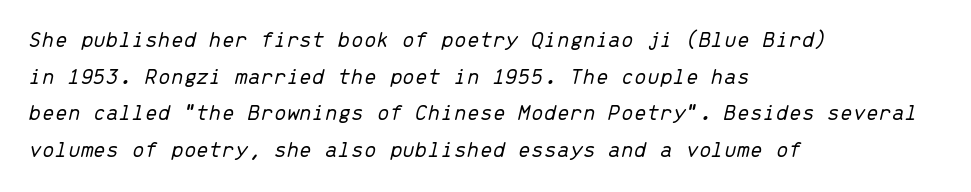
Q: Is the text bold? A: No.
Q: Is the text italic (slanted)? A: Yes, it leans right by about 13 degrees.
Q: Is the text underlined? A: No.
Q: How is the paragraph aligned? A: Left-aligned.
Q: Is the spacing between letters normal or unusually wide? A: Normal.
Q: Is the spacing between lines tight, normal or loose? A: Normal.
